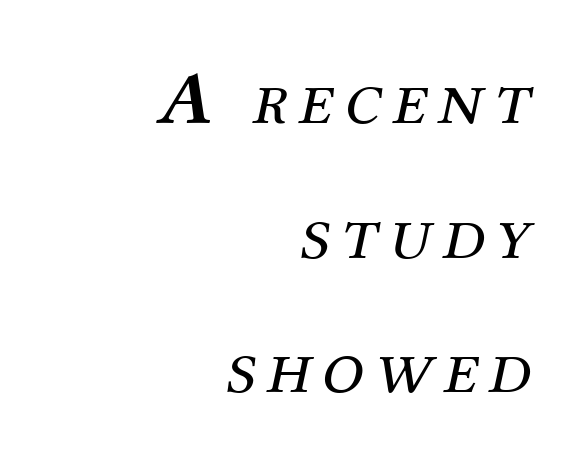
Just letters on the line, the space beneath them empty. Letterform terminals end in serifs throughout the passage. The axis of the letterforms is tilted away from vertical. The ragged edge is on the left, which tells us the setting is flush right. The letterforms sit at book weight or below. You could not count columns in this text — the font is proportionally spaced.
